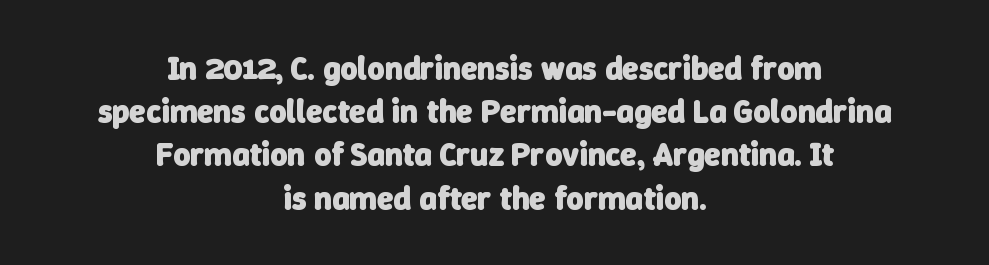
Q: Is the text bold? A: Yes.
Q: Is the typeface a serif or a sans-serif typeface? A: Sans-serif.
Q: Is the text underlined? A: No.
Q: How is the paragraph aligned? A: Centered.
Q: Is the spacing between letters normal or unusually wide? A: Normal.
Q: Is the spacing between lines tight, normal or loose? A: Normal.
Q: Width (condensed, normal, or wide)? A: Normal.
Q: Stroke contrast? A: Low.
Q: x-height? A: Medium.
Q: Monospaced? A: No.
